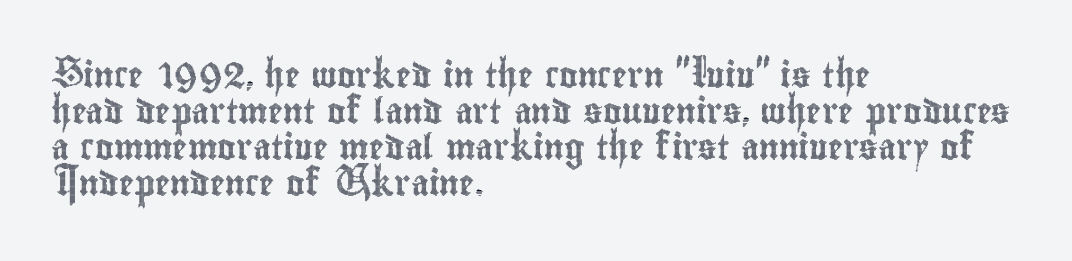
Vertically, the passage feels balanced, rows spaced as you'd expect. Every character sits straight up, as roman type does. A typesetter would call this zero additional tracking. Each line starts at the same left margin while the right side varies. Descenders are the only things crossing below the line.
